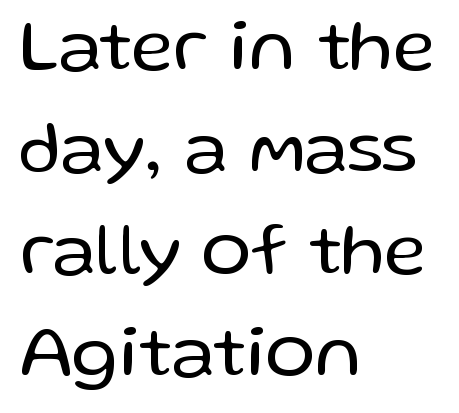
The image shows 74 px regular-weight sans-serif type, upright; set left-aligned, normal line spacing (1.38x), normal letter spacing, not underlined; low stroke contrast and a medium x-height.
